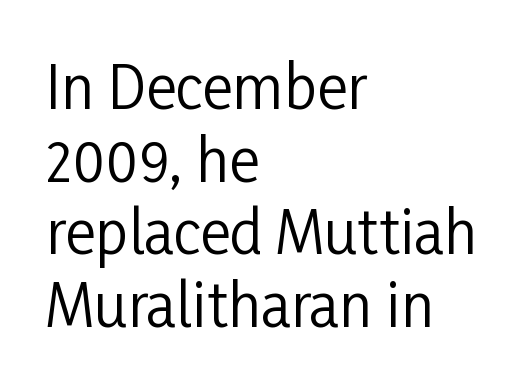
The letters look calm and open, with moderate or lighter stems. The face used here is a sans, in the tradition of grotesques and geometrics. Default kerning and tracking; the words read as compact shapes. A clean baseline with only descenders dipping below it. A roman cut, with each character standing at attention. The passage is arranged the way most books set body copy — flush left.
